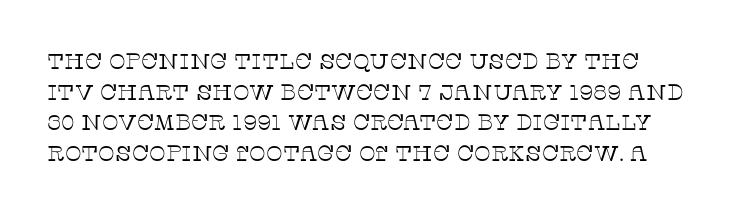
Q: Is the text bold? A: No.
Q: Is the text italic (slanted)? A: No, it is upright.
Q: Is the text underlined? A: No.
Q: Is the spacing between letters normal or unusually wide? A: Normal.
Q: Is the spacing between lines tight, normal or loose? A: Normal.
